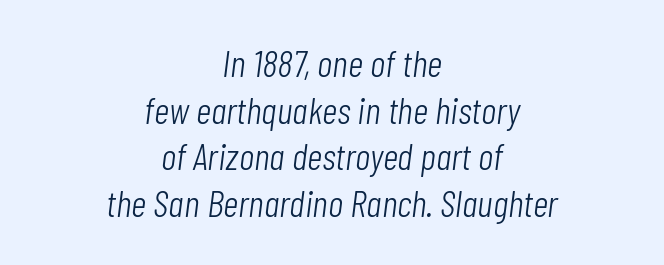
Notice how the stems are inclined rather than vertical — that's the hallmark of italics. Check under the words: just untouched page. Varying glyph widths throughout — classic text-font behaviour. Visually the block forms a symmetrical silhouette, jagged on both flanks. The gaps between neighbouring characters are ordinary and unremarkable. Is the stroke heavy? The answer is a plain regular-or-lighter.
